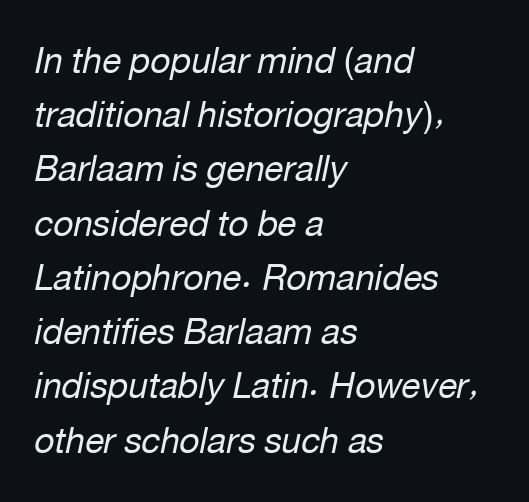
Tall strokes in this sample are angled rather than plumb. A light-to-regular cut is what we see here. This sample keeps an unexceptional amount of space between lines. You could call the tracking neutral — neither tight nor loose. Casual observation: everything's shoved over to the left. Note the varied advance widths — an 'i' is clearly narrower than an 'm'.
